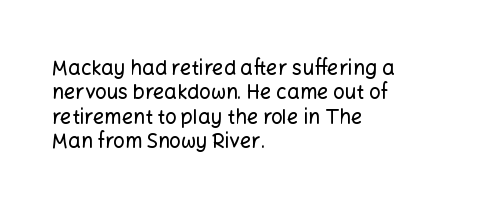
{"italic": "no", "underline": "no", "align": "left", "line_spacing_ratio": 1.22, "letter_spacing": "normal", "letter_spacing_em": 0.0, "glyph_px": 20}
